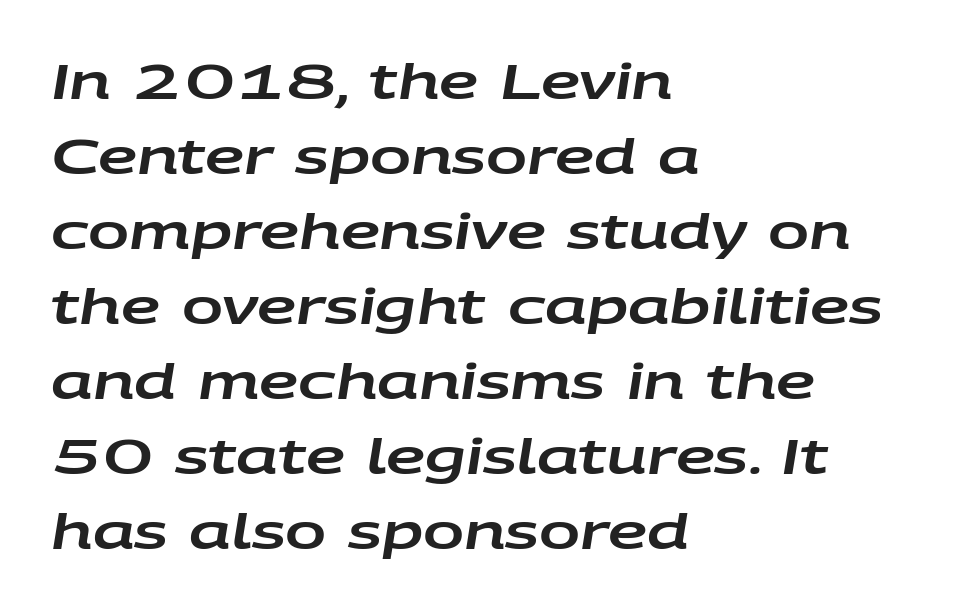
Q: Is the text italic (slanted)? A: Yes, it leans right by about 9 degrees.
Q: Is the text underlined? A: No.
Q: How is the paragraph aligned? A: Left-aligned.
Q: Is the spacing between letters normal or unusually wide? A: Normal.
Q: Is the spacing between lines tight, normal or loose? A: Normal.
Q: Width (condensed, normal, or wide)? A: Wide.
Q: Stroke contrast? A: Low.
Q: x-height? A: Large.
Q: Monospaced? A: No.
